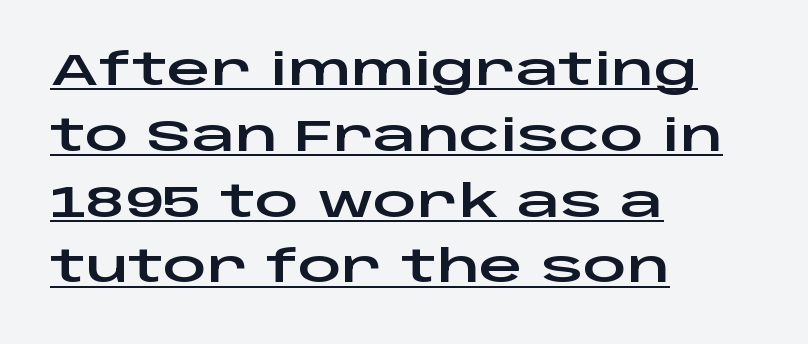
Q: Is the text italic (slanted)? A: No, it is upright.
Q: Is the typeface a serif or a sans-serif typeface? A: Sans-serif.
Q: Is the text underlined? A: Yes.
Q: How is the paragraph aligned? A: Left-aligned.
Q: Is the spacing between letters normal or unusually wide? A: Normal.
Q: Is the spacing between lines tight, normal or loose? A: Normal.
Q: Width (condensed, normal, or wide)? A: Wide.
Q: Stroke contrast? A: Low.
Q: x-height? A: Large.
Q: Monospaced? A: No.
